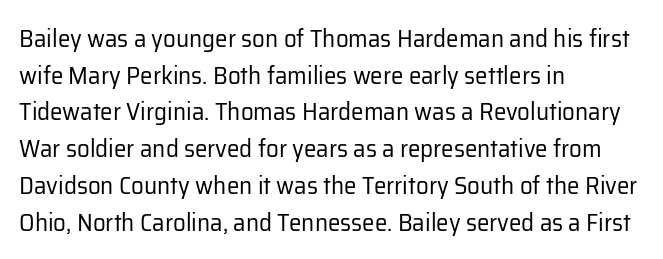
Weight: in the light-to-regular range. In CSS terms this would be text-align: left. The letters stand straight up with perfectly vertical stems. Each new line begins a customary step beneath the previous one. Characters follow at the spacing the type designer built in.
